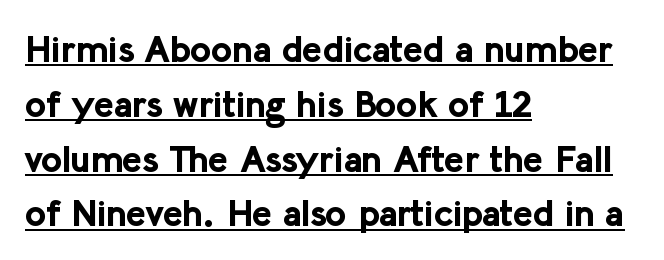
Caption: standard tracking, unaltered. A typesetter would call this proportional, since set widths differ per character. To sum up the face: it is a sans, with no serifs. Reading down the block, your eye returns to a fixed left position each line. Quick note: interline space is typical. The font's upright variant was chosen for this text.
